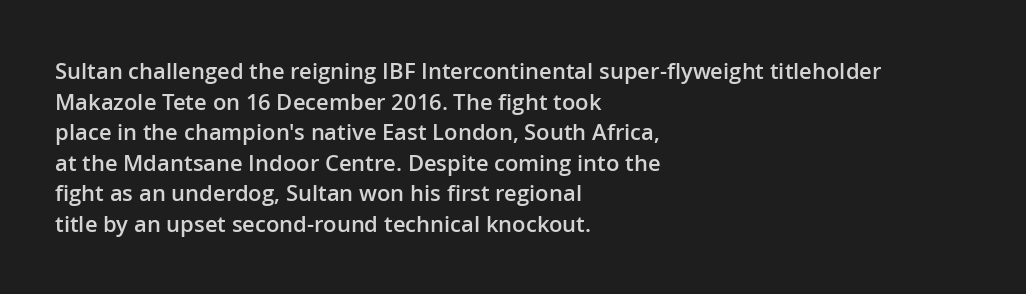
The image shows 22 px text type, upright; set left-aligned, normal line spacing (1.39x), normal letter spacing, not underlined.
